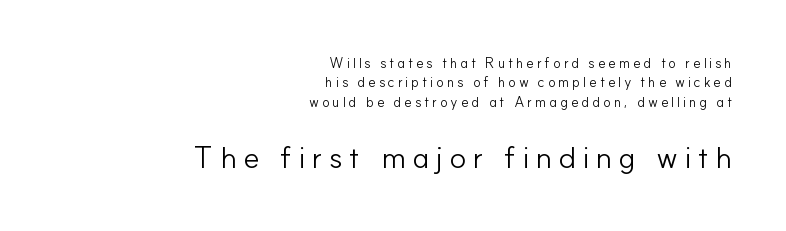
Q: Is the text bold? A: No.
Q: Is the text italic (slanted)? A: No, it is upright.
Q: Is the typeface a serif or a sans-serif typeface? A: Sans-serif.
Q: Is the text underlined? A: No.
Q: How is the paragraph aligned? A: Right-aligned.
Q: Is the spacing between letters normal or unusually wide? A: Unusually wide.
Q: Is the spacing between lines tight, normal or loose? A: Normal.
Q: Which block of text is set in a larger size, the first (top) or the second (bottom)? A: The second (bottom) one.
Q: Width (condensed, normal, or wide)? A: Normal.
Q: Stroke contrast? A: Low.
Q: x-height? A: Small.
Q: Monospaced? A: No.
